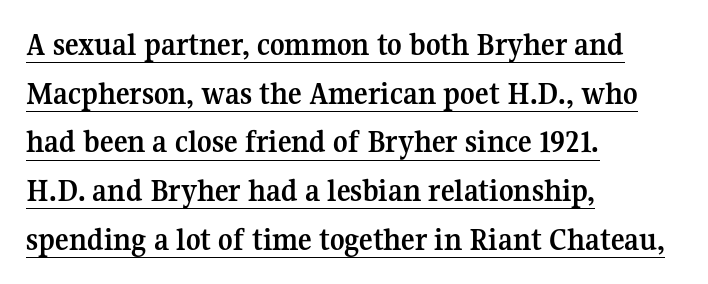
Here the designer chose a conventional face with non-uniform glyph widths. The passage shown is underscored from start to finish. Little horizontal feet cap the strokes, marking this as serif type. Each new line begins a customary step beneath the previous one.
